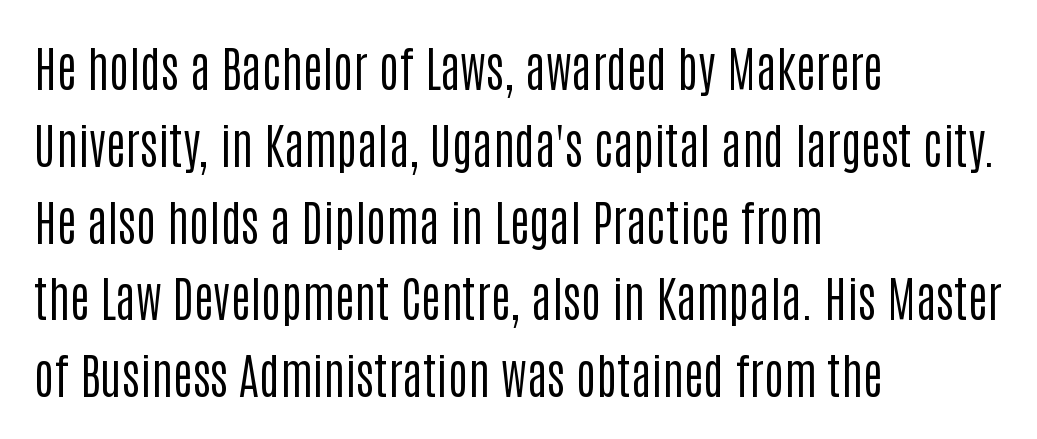
{"serif": "no", "italic": "no", "bold": "no", "weight": "regular", "width": "condensed", "stroke_contrast": "low", "x_height": "large", "monospaced": "no", "underline": "no", "align": "left", "line_spacing": "normal", "line_spacing_ratio": 1.6, "letter_spacing": "normal", "letter_spacing_em": 0.0, "glyph_px": 48}
